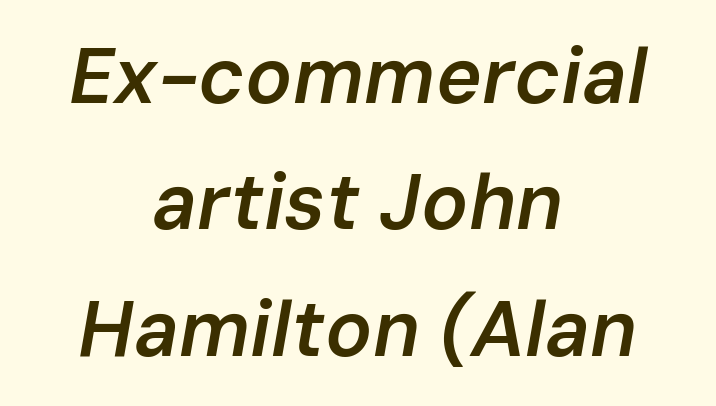
Q: Is the text bold? A: Semi-bold.
Q: Is the text italic (slanted)? A: Yes, it leans right by about 10 degrees.
Q: Is the text underlined? A: No.
Q: How is the paragraph aligned? A: Centered.
Q: Is the spacing between letters normal or unusually wide? A: Normal.
Q: Is the spacing between lines tight, normal or loose? A: Normal.
Q: Width (condensed, normal, or wide)? A: Normal.
Q: Stroke contrast? A: Low.
Q: x-height? A: Medium.
Q: Monospaced? A: No.
